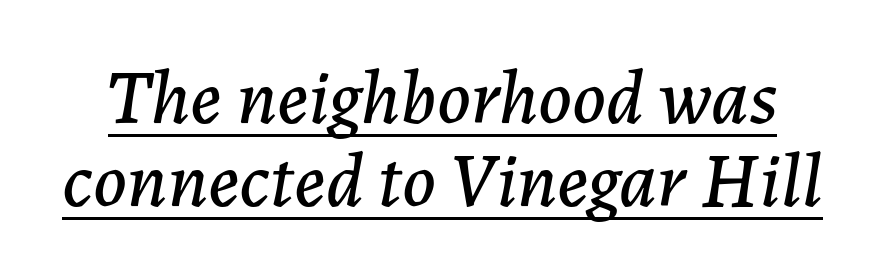
Line spacing here is tight. Caption: lettering with a line underneath. Does extra space separate the letters? No, they use regular spacing. Slant detected: the letters are inclined.
